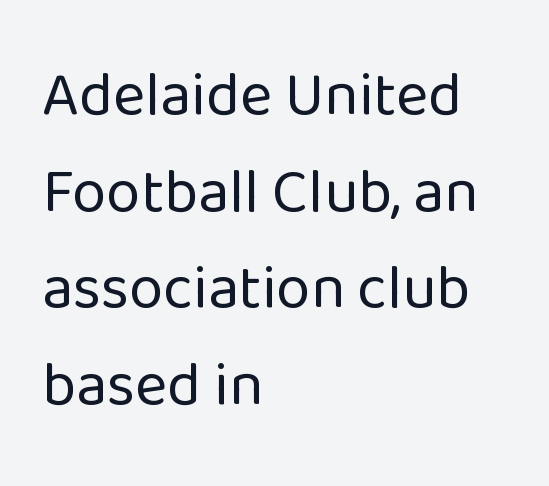
Serifs: no, the terminals of the letterforms are clean. Just letters on the line, the space beneath them empty. How would I describe the line gaps? Plain and ordinary. The weight would be labelled regular, book, light, or lighter still. You could not count columns in this text — the font is proportionally spaced. Each word holds together tightly as a unit, with standard inter-letter gaps.
